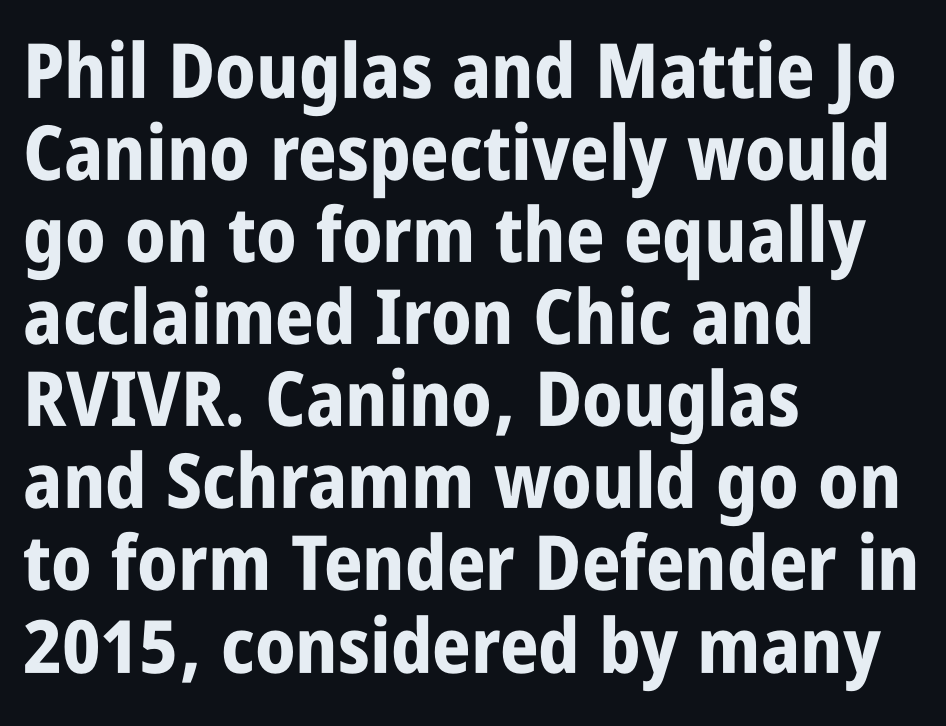
Nothing unusual about the tracking: characters are spaced as the font intends. Descenders are the only things crossing below the line. Successive baselines arrive quickly, one right under another. This sample has the flowing, uneven cadence of proportional lettering. You can tell it's not italic because the verticals are truly vertical. The ragged edge is on the right, which tells us the setting is flush left.
